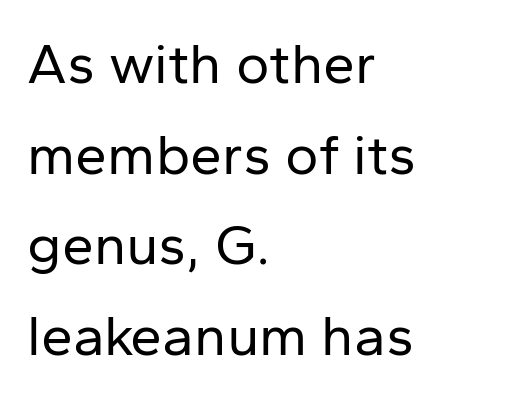
{"serif": "no", "italic": "no", "bold": "no", "weight": "regular", "width": "normal", "stroke_contrast": "low", "x_height": "medium", "monospaced": "no", "underline": "no", "align": "left", "line_spacing": "normal", "line_spacing_ratio": 1.59, "letter_spacing": "normal", "letter_spacing_em": 0.0, "glyph_px": 57}
